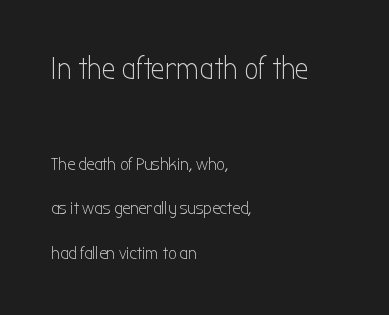
{"serif": "no", "italic": "no", "bold": "no", "weight": "light", "width": "condensed", "stroke_contrast": "low", "x_height": "medium", "monospaced": "no", "underline": "no", "align": "left", "line_spacing": "loose", "line_spacing_ratio": 2.48, "letter_spacing": "normal", "letter_spacing_em": 0.0, "larger_block": "first", "size_ratio": 1.72, "glyph_px": 31}
